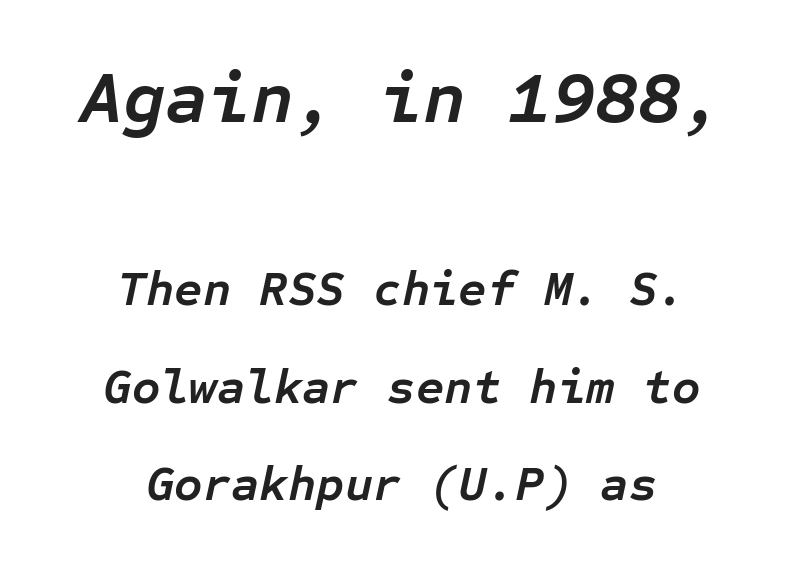
The letters march in equal steps, a hallmark of fixed-pitch type. A great deal of white space separates one row of letters from the next. Yep, that's italic — everything's leaning. The face used here is rendered with its standard letterfit.
